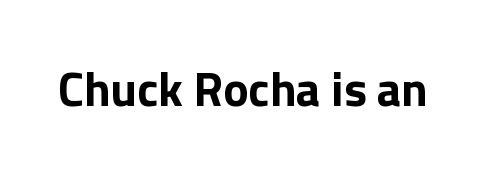
Q: Is the text bold? A: Yes.
Q: Is the text italic (slanted)? A: No, it is upright.
Q: Is the typeface a serif or a sans-serif typeface? A: Sans-serif.
Q: Is the text underlined? A: No.
Q: Is the spacing between letters normal or unusually wide? A: Normal.
Q: Width (condensed, normal, or wide)? A: Normal.
Q: Stroke contrast? A: Low.
Q: x-height? A: Medium.
Q: Monospaced? A: No.
